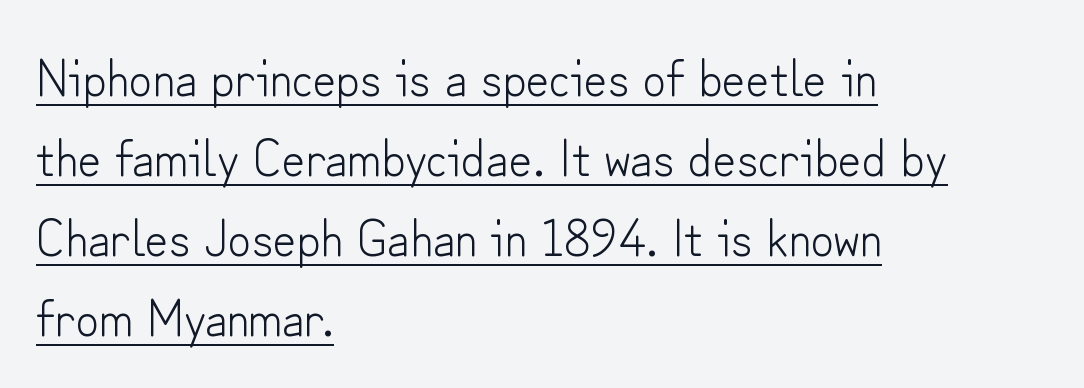
Q: Is the text bold? A: No.
Q: Is the text italic (slanted)? A: No, it is upright.
Q: Is the typeface a serif or a sans-serif typeface? A: Sans-serif.
Q: Is the text underlined? A: Yes.
Q: How is the paragraph aligned? A: Left-aligned.
Q: Is the spacing between letters normal or unusually wide? A: Normal.
Q: Is the spacing between lines tight, normal or loose? A: Normal.
Q: Width (condensed, normal, or wide)? A: Normal.
Q: Stroke contrast? A: Low.
Q: x-height? A: Small.
Q: Monospaced? A: No.
